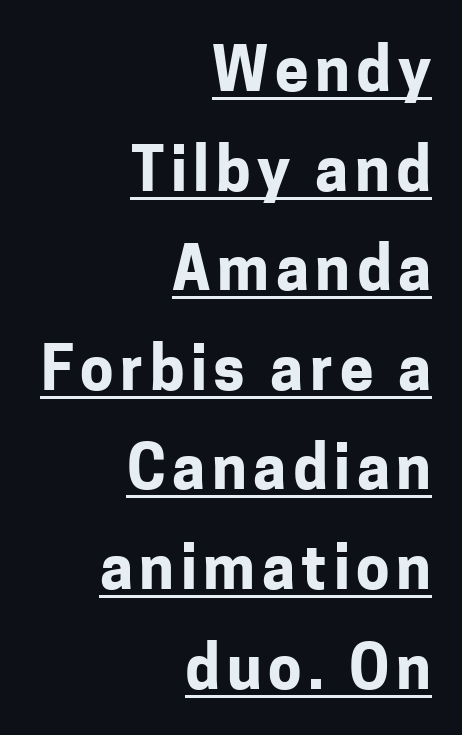
The image shows 60 px bold sans-serif type, upright; set right-aligned, normal line spacing (1.66x), underlined; low stroke contrast and a medium x-height.
